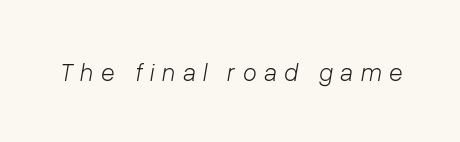
The string is rendered with underlining switched off. Is the type heavy? It reads as light-to-regular instead. How are the letters spaced? Widely, with obvious added tracking. Yep, that's italic — everything's leaning.
